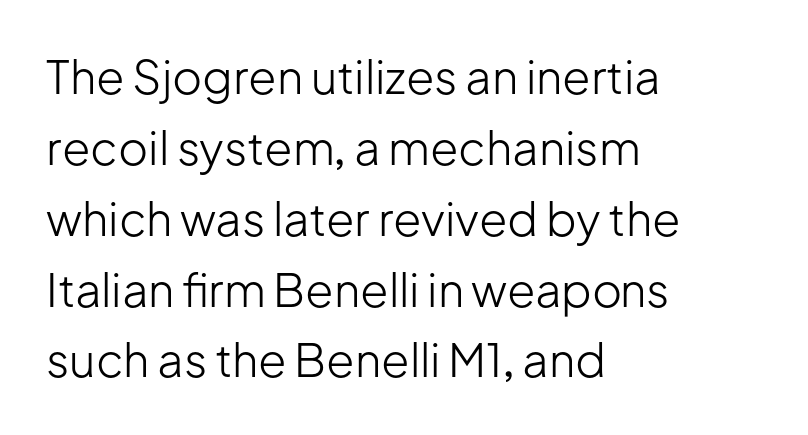
The lettering stays uniformly vertical, giving the passage a roman look. Inter-character spacing is left at the font's built-in metrics. Notice how descenders clear the ascenders below comfortably — that's standard leading. Is this a fixed-width face? No — the glyphs have proportional, varying widths.
